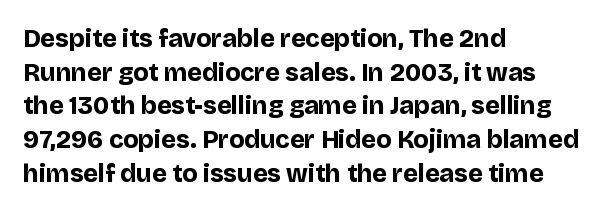
{"italic": "no", "bold": "yes", "underline": "no", "align": "left", "line_spacing": "normal", "line_spacing_ratio": 1.35, "letter_spacing": "normal", "letter_spacing_em": 0.0, "glyph_px": 25}
